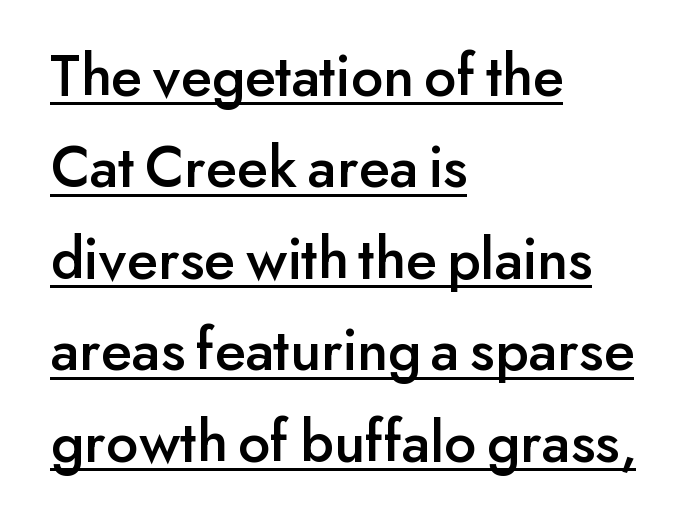
Q: Is the text italic (slanted)? A: No, it is upright.
Q: Is the typeface a serif or a sans-serif typeface? A: Sans-serif.
Q: Is the text underlined? A: Yes.
Q: How is the paragraph aligned? A: Left-aligned.
Q: Is the spacing between letters normal or unusually wide? A: Normal.
Q: Is the spacing between lines tight, normal or loose? A: Normal.
Q: Width (condensed, normal, or wide)? A: Normal.
Q: Stroke contrast? A: Low.
Q: x-height? A: Small.
Q: Monospaced? A: No.
